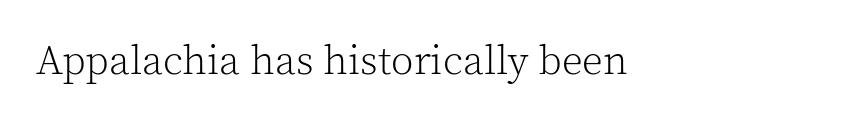
Font category for this specimen: serif. Tracking value appears to be zero — textbook default spacing. Notice how the stems are strictly vertical — no italics here. Do the characters align in a grid? No, the font is proportional. The strokes carry an ordinary text weight at most. Glance below the letters and you will spot only blank space.
